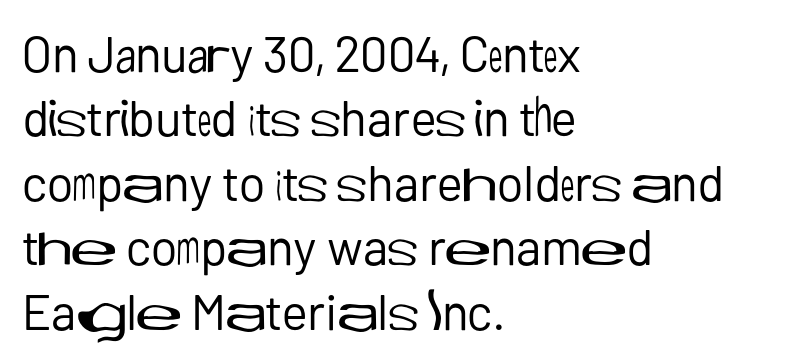
The characters are drawn with everyday or finer stroke widths. Nothing unusual about the tracking: characters are spaced as the font intends. Is there any slant? The stems are plumb. Notice how descenders clear the ascenders below comfortably — that's standard leading. This rendering employs a face without finishing strokes, i.e., a sans-serif. Note the varied advance widths — an 'i' is clearly narrower than an 'm'.
